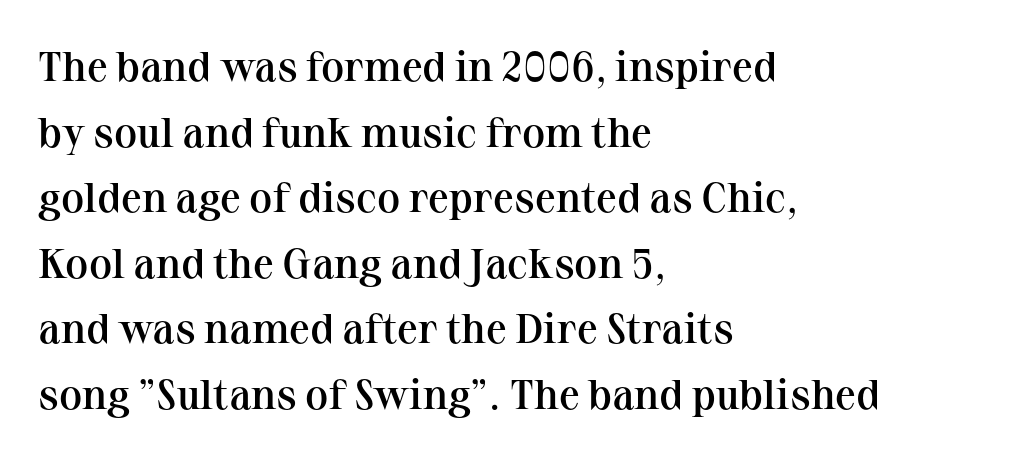
{"serif": "yes", "italic": "no", "bold": "semi", "weight": "semibold", "width": "normal", "stroke_contrast": "medium", "x_height": "medium", "monospaced": "no", "underline": "no", "align": "left", "line_spacing": "normal", "line_spacing_ratio": 1.56, "letter_spacing": "normal", "letter_spacing_em": 0.0, "glyph_px": 42}
